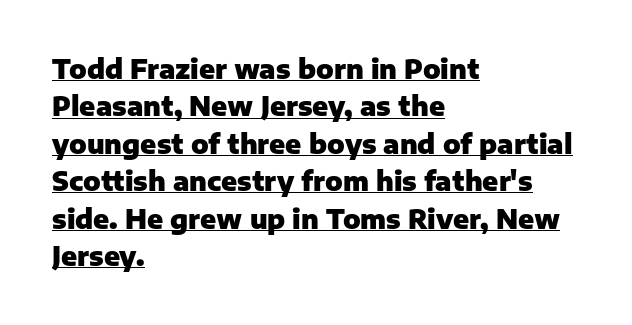
The image shows 26 px bold type, upright; set left-aligned, normal line spacing (1.44x), normal letter spacing, underlined.
